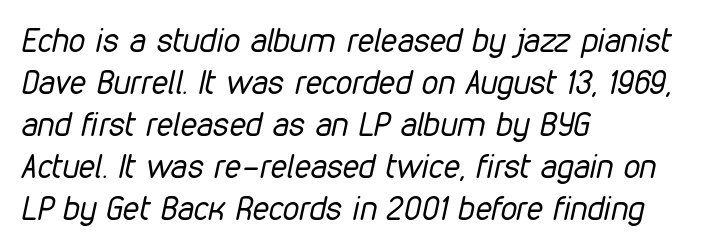
Check the space under the baseline: it is left empty. Tall strokes in this sample are angled rather than plumb. Spacing verdict: proportional, widths tailored to each character. Is the block centered? No — it sits flush against the left margin.
